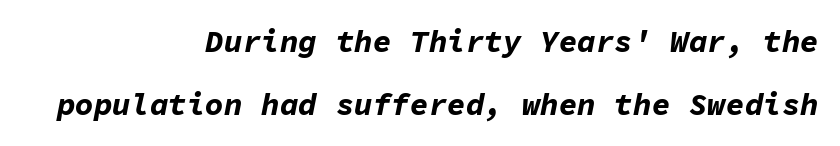
Students, this is bold: see how much ink each stroke carries. You could count columns in this text — the font is strictly monospaced. Nobody touched the tracking dial on this one. The vertical gap from one line to the next is large. Check the space under the baseline: it is left empty. Italic? Definitely — the glyphs are oblique.
